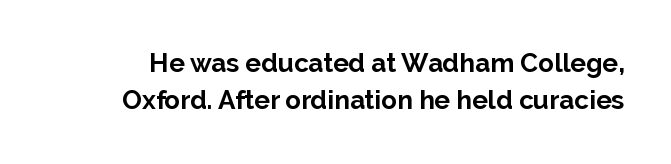
The image shows 26 px bold type, upright; set normal line spacing (1.43x), normal letter spacing, not underlined.
